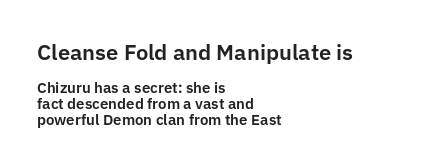
The image shows 22 px text type, upright; set left-aligned, tight line spacing (1.04x), normal letter spacing, not underlined; the first (top) block is 1.47x larger.
